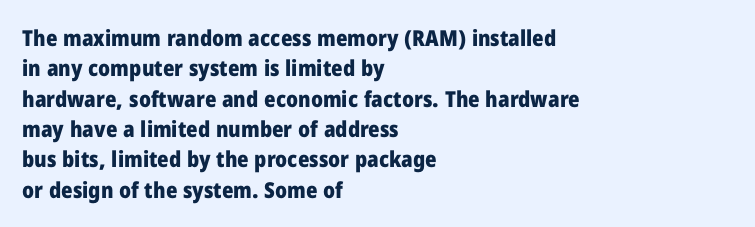
The paragraph shown leans on its left margin. The glyphs have the mass of a bold cut. How are the letters spaced? Ordinarily, with no added tracking. This sample uses an upright cut, with every glyph sitting square on the baseline.
